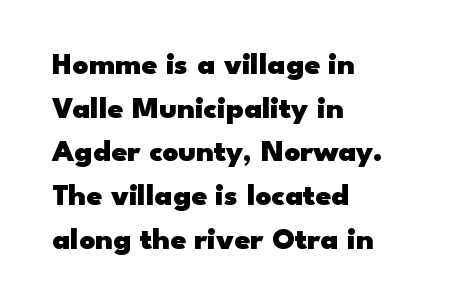
{"serif": "no", "italic": "no", "bold": "yes", "weight": "heavy", "width": "wide", "stroke_contrast": "low", "x_height": "small", "monospaced": "no", "underline": "no", "align": "left", "line_spacing": "normal", "line_spacing_ratio": 1.41, "letter_spacing": "normal", "letter_spacing_em": 0.0, "glyph_px": 31}
